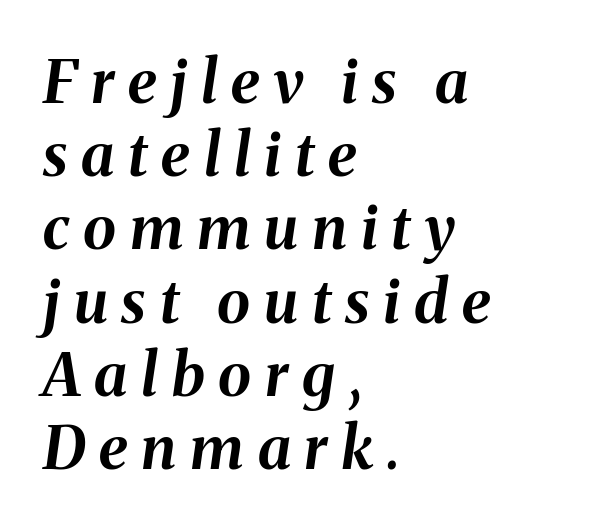
Every character sits at an angle, as italics do. Horizontally, the lines are justified to the leading edge only. These lines carry a lot of weight — the face is fully bold. There is plenty of visible air inserted between adjacent glyphs.
